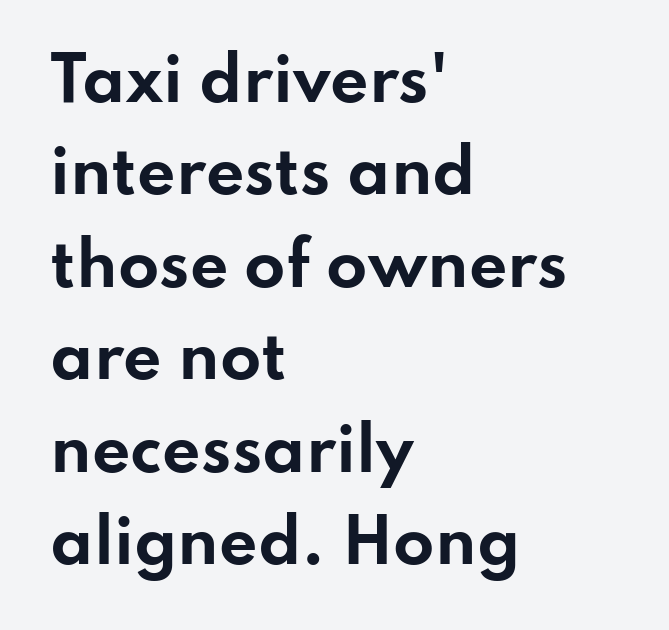
Q: Is the text bold? A: Yes.
Q: Is the text italic (slanted)? A: No, it is upright.
Q: Is the typeface a serif or a sans-serif typeface? A: Sans-serif.
Q: Is the text underlined? A: No.
Q: How is the paragraph aligned? A: Left-aligned.
Q: Is the spacing between letters normal or unusually wide? A: Normal.
Q: Is the spacing between lines tight, normal or loose? A: Normal.
Q: Width (condensed, normal, or wide)? A: Wide.
Q: Stroke contrast? A: Low.
Q: x-height? A: Small.
Q: Monospaced? A: No.
